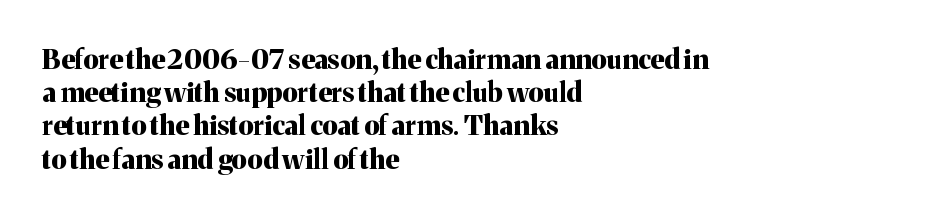
There is no visible air inserted between adjacent glyphs. In terms of weight, the rendering is a true, heavy bold. Visually the block forms a straight wall on the left and a jagged coastline on the right. Lines of text with bare space underneath. If you drew a line through each stem, it would be perfectly vertical.
